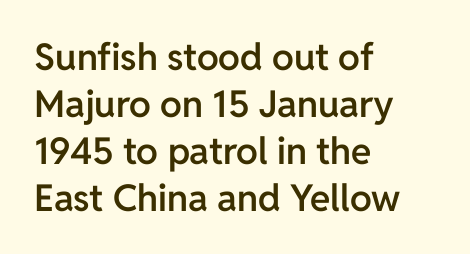
Check where the strokes stop: nothing finishes them off — pure sans. This sample is left-justified, so line endings fall wherever the words run out. Letters rest on an invisible, unmarked baseline. Upright lettering throughout.
